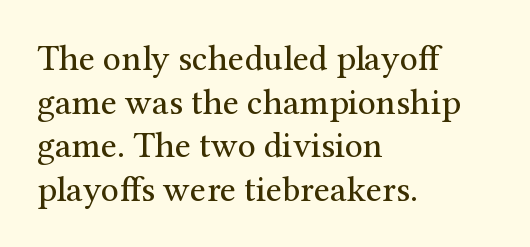
The image shows 36 px regular-weight serif type, upright; set left-aligned, line spacing 1.21x, normal letter spacing, not underlined; medium stroke contrast and a medium x-height.
